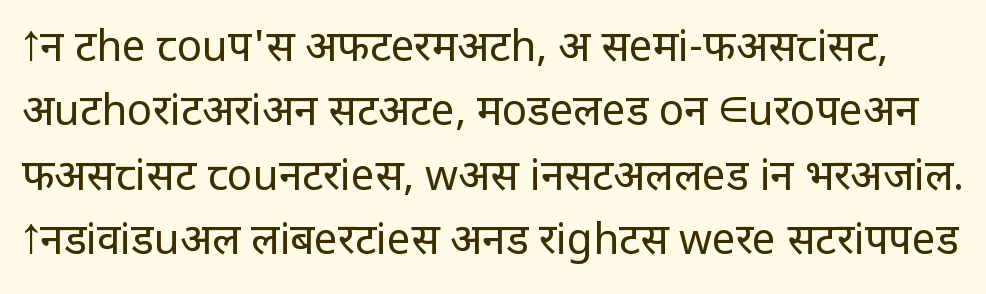
The foot of each line stays bare and open. Each letter keeps its own natural width here, so spacing adapts to shape. Default kerning and tracking; the words read as compact shapes. Is this a heavy cut? Hardly; it is regular or lighter. Note: no serifs on the glyphs.
